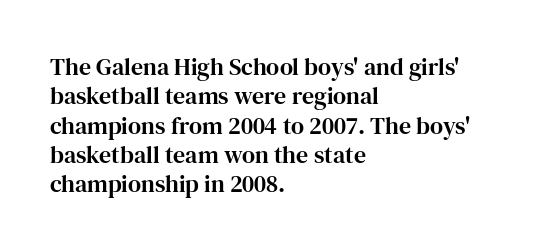
The image shows 24 px text type, upright; set left-aligned, line spacing 1.22x, normal letter spacing, not underlined.
